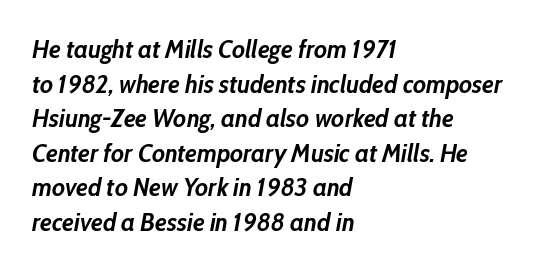
The image shows 26 px bold type, italic (leaning right); set left-aligned, normal line spacing (1.33x), normal letter spacing, not underlined.
